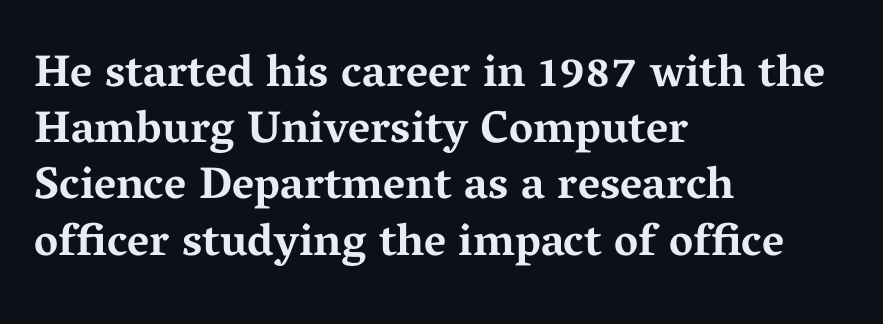
The image shows 45 px bold, wide serif type, upright; set left-aligned, normal line spacing (1.25x), normal letter spacing, not underlined; medium stroke contrast and a medium x-height.
